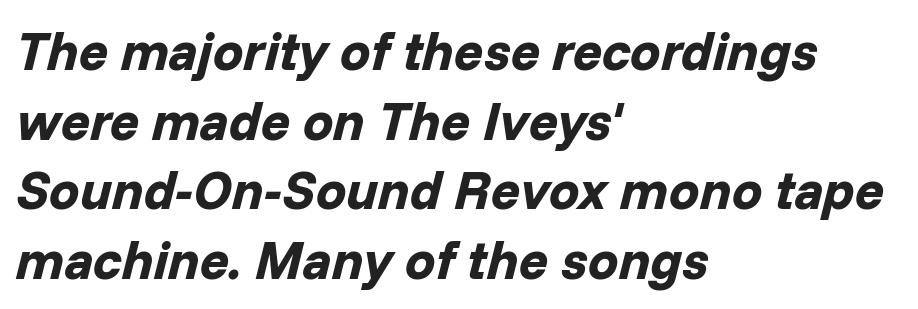
{"italic": "yes", "lean": "right", "slant_degrees": 14, "bold": "yes", "weight": "bold", "width": "normal", "stroke_contrast": "low", "x_height": "medium", "monospaced": "no", "underline": "no", "align": "left", "line_spacing": "normal", "line_spacing_ratio": 1.29, "letter_spacing": "normal", "letter_spacing_em": 0.0, "glyph_px": 54}
